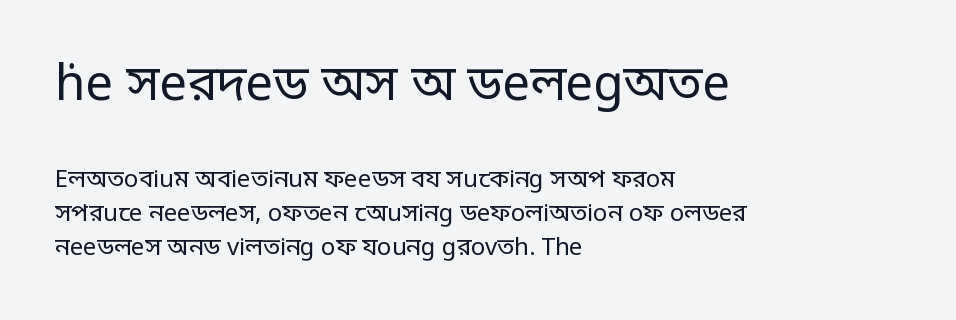
Does extra space separate the letters? No, they use regular spacing. Underline: absent. The more generous point size was reserved for the upper chunk. Style check: upright. Each letter keeps its own natural width here, so spacing adapts to shape.
